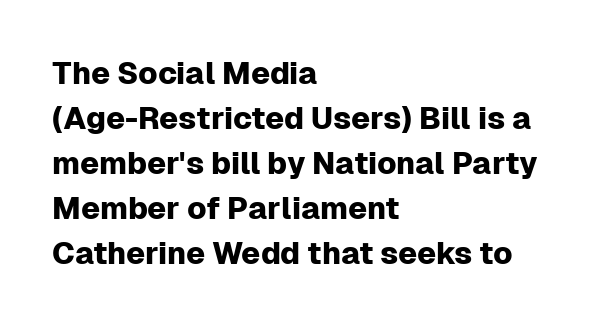
Q: Is the text italic (slanted)? A: No, it is upright.
Q: Is the typeface a serif or a sans-serif typeface? A: Sans-serif.
Q: Is the text underlined? A: No.
Q: How is the paragraph aligned? A: Left-aligned.
Q: Is the spacing between letters normal or unusually wide? A: Normal.
Q: Is the spacing between lines tight, normal or loose? A: Normal.
Q: Width (condensed, normal, or wide)? A: Normal.
Q: Stroke contrast? A: Low.
Q: x-height? A: Medium.
Q: Monospaced? A: No.
